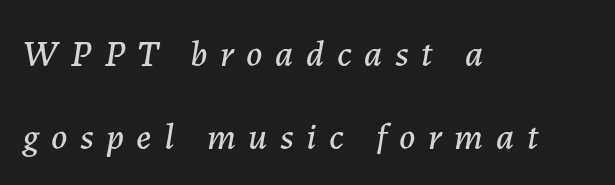
{"italic": "yes", "lean": "right", "slant_degrees": 7, "width": "normal", "stroke_contrast": "low", "x_height": "medium", "monospaced": "no", "underline": "no", "align": "left", "line_spacing": "loose", "line_spacing_ratio": 2.25, "letter_spacing": "wide", "letter_spacing_em": 0.34, "glyph_px": 37}
